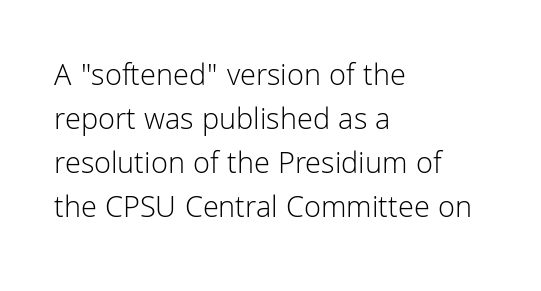
{"serif": "no", "italic": "no", "bold": "no", "weight": "light", "width": "normal", "stroke_contrast": "low", "x_height": "medium", "monospaced": "no", "underline": "no", "align": "left", "line_spacing": "normal", "line_spacing_ratio": 1.42, "letter_spacing": "normal", "letter_spacing_em": 0.0, "glyph_px": 31}
